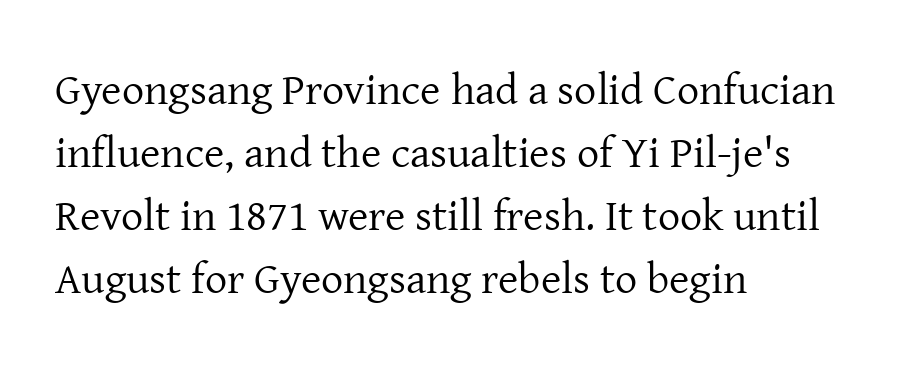
The image shows 44 px regular-weight serif type, upright; set left-aligned, normal line spacing (1.43x), normal letter spacing, not underlined; low stroke contrast and a medium x-height.
